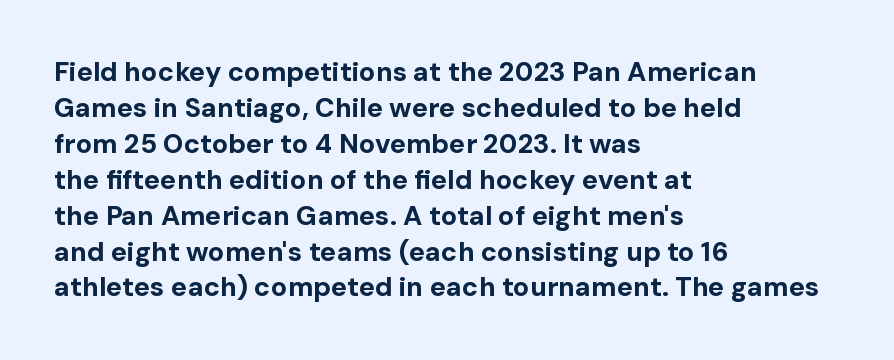
Is there much room between lines? A standard amount, neither cramped nor airy. This rendering features lettering with no underline. The typography opts for an upright posture over an oblique one. Standard letterfit; no display-style spreading of the glyphs. Line starts are locked; line ends wander. Heavy-handed strokes throughout: this text is bold.
